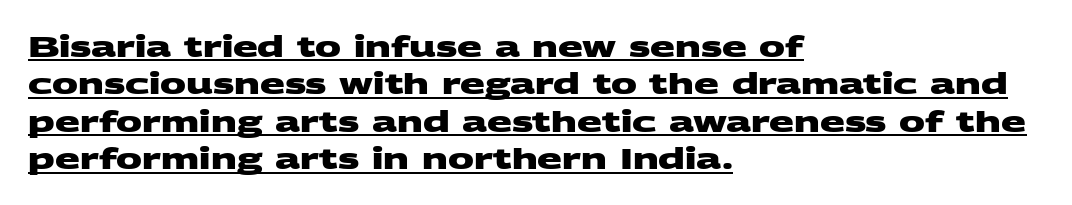
The image shows 29 px heavy, wide sans-serif type; set left-aligned, normal line spacing (1.29x), normal letter spacing, underlined; medium stroke contrast and a large x-height.
